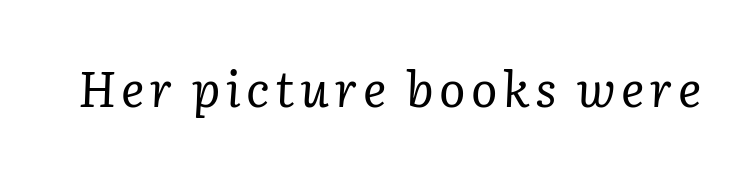
Q: Is the text bold? A: No.
Q: Is the text italic (slanted)? A: Yes, it leans right by about 2 degrees.
Q: Is the typeface a serif or a sans-serif typeface? A: Serif.
Q: Is the text underlined? A: No.
Q: Width (condensed, normal, or wide)? A: Normal.
Q: Stroke contrast? A: Low.
Q: x-height? A: Medium.
Q: Monospaced? A: No.
